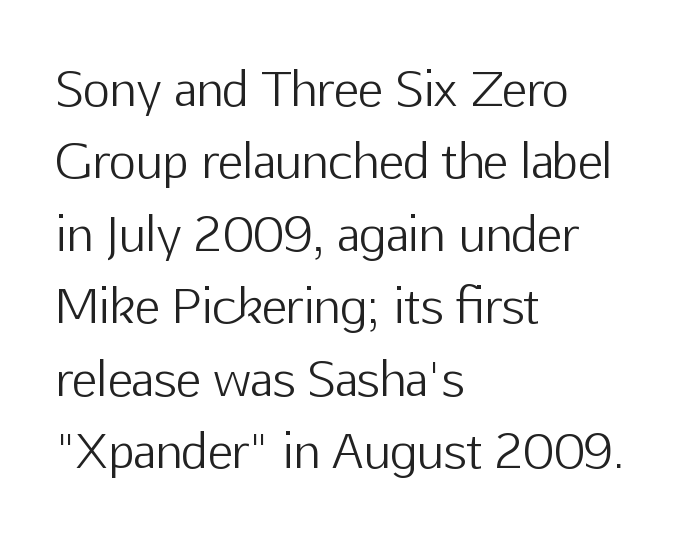
These lines stack with their left ends in a neat column. No letter is thick-stroked: the sample isn't bold. Standard letterfit; no display-style spreading of the glyphs. This is sans-serif lettering, the kind often seen on screens and signage. Descenders are the only things crossing below the line.
